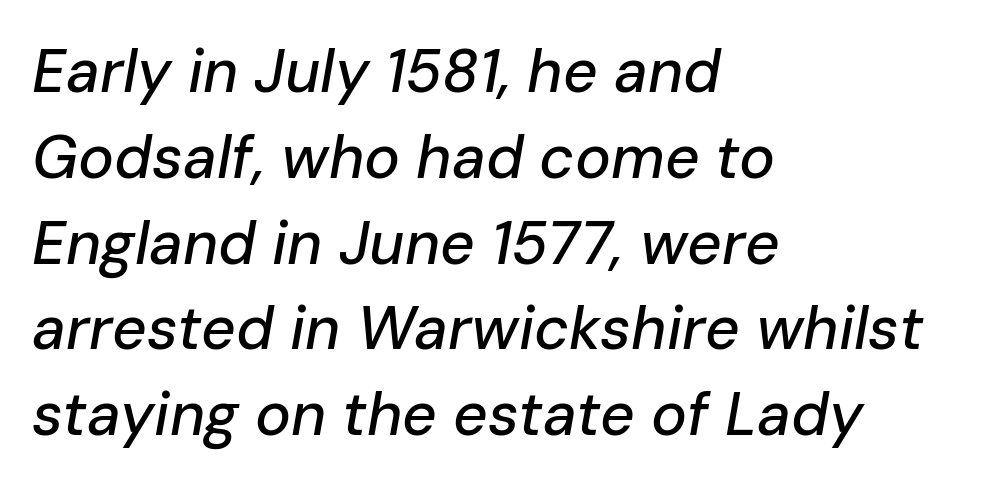
The image shows 60 px text type, italic (leaning right); set left-aligned, normal line spacing (1.43x), normal letter spacing, not underlined; low stroke contrast and a medium x-height.
